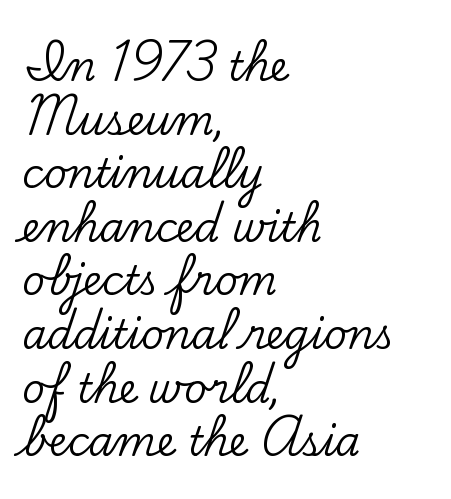
Q: Is the text italic (slanted)? A: Yes.
Q: Is the typeface a serif or a sans-serif typeface? A: Serif.
Q: Is the text underlined? A: No.
Q: How is the paragraph aligned? A: Left-aligned.
Q: Is the spacing between letters normal or unusually wide? A: Normal.
Q: Is the spacing between lines tight, normal or loose? A: Normal.
Q: Width (condensed, normal, or wide)? A: Normal.
Q: Stroke contrast? A: Low.
Q: x-height? A: Small.
Q: Monospaced? A: No.
